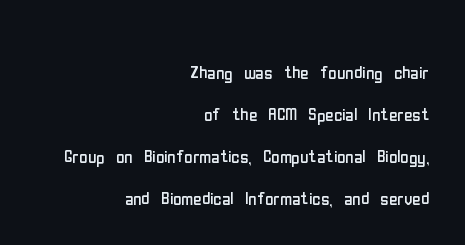
The horizontal fit of the characters is conventional and even. No word sits above an underline. Caption: multi-line text, flush right, ragged left. In terms of posture, this sample is upright. This reads as an unemphasized weight, regular at the heaviest.
